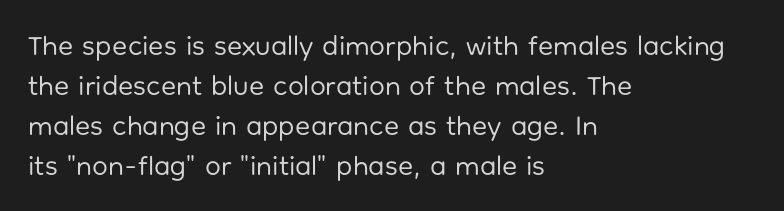
Typographically, this falls in the sans-serif category. Default kerning and tracking; the words read as compact shapes. Do the characters align in a grid? No, the font is proportional. Italic? Not at all — the glyphs are vertical. The cut favours lightness, reaching ordinary text weight at its darkest. Vertical spacing — default.
